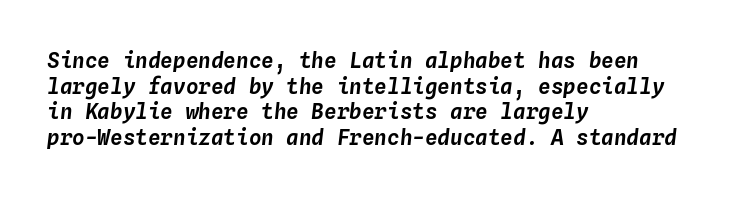
{"italic": "yes", "lean": "right", "slant_degrees": 4, "underline": "no", "align": "left", "line_spacing_ratio": 1.22, "letter_spacing": "normal", "letter_spacing_em": 0.0, "glyph_px": 21}
